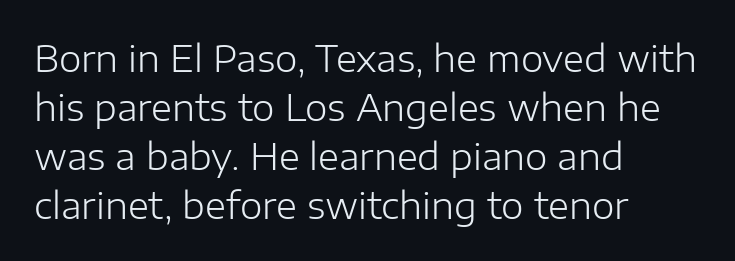
{"serif": "no", "italic": "no", "bold": "no", "weight": "light", "width": "normal", "stroke_contrast": "low", "x_height": "medium", "monospaced": "no", "underline": "no", "align": "left", "line_spacing": "normal", "line_spacing_ratio": 1.36, "letter_spacing": "normal", "letter_spacing_em": 0.0, "glyph_px": 36}
